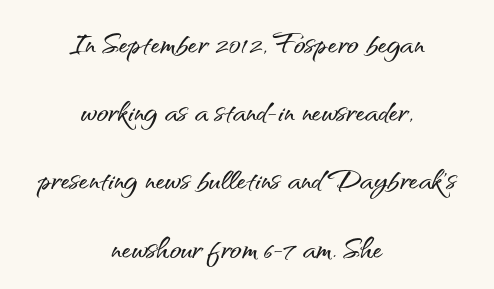
The image shows 39 px sans-serif type; set centered, line spacing 1.75x, normal letter spacing, not underlined; medium stroke contrast and a small x-height.
